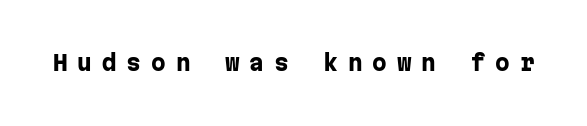
You could only call the tracking loose — the letters float apart. It's the straight-up-and-down kind of type. Is the type bold? Yes — the strokes are clearly thick and heavy. Descender tails drop into unmarked territory.
